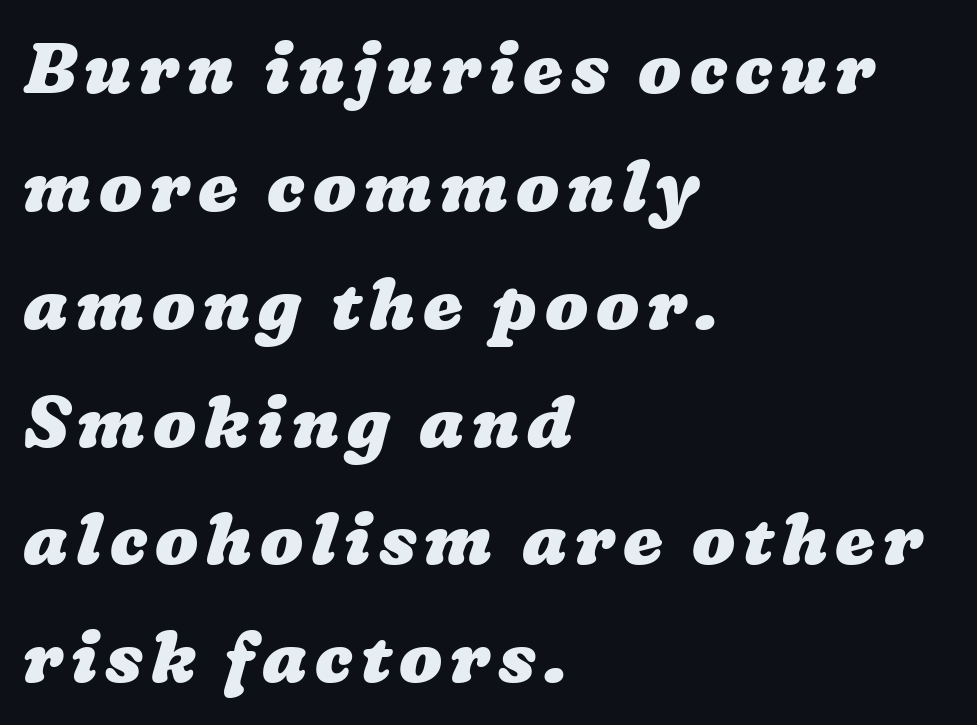
The image shows 71 px heavy, wide type; set left-aligned, normal line spacing (1.66x), not underlined; low stroke contrast and a medium x-height.
